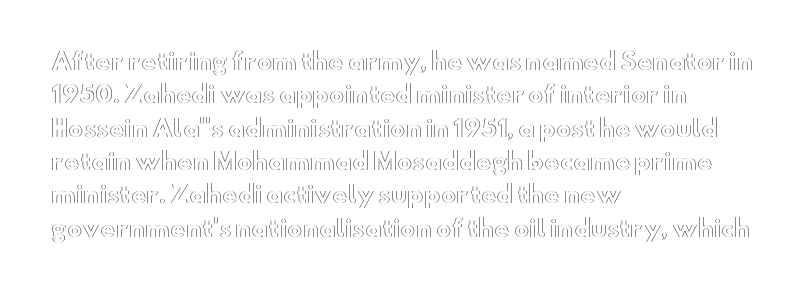
{"italic": "no", "underline": "no", "align": "left", "line_spacing": "normal", "line_spacing_ratio": 1.45, "letter_spacing": "normal", "letter_spacing_em": 0.0, "glyph_px": 23}
